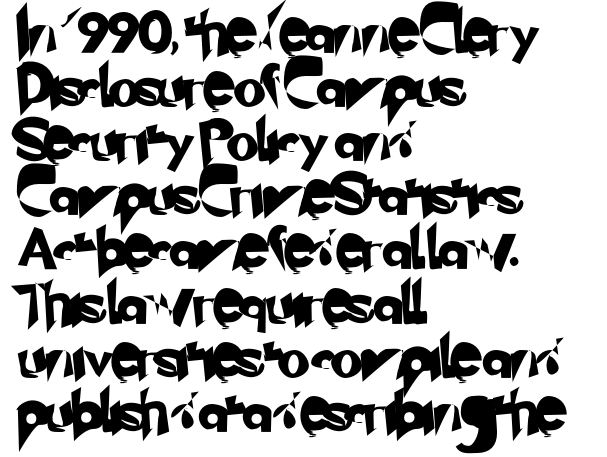
Q: Is the typeface a serif or a sans-serif typeface? A: Sans-serif.
Q: Is the text underlined? A: No.
Q: How is the paragraph aligned? A: Left-aligned.
Q: Is the spacing between letters normal or unusually wide? A: Normal.
Q: Is the spacing between lines tight, normal or loose? A: Normal.
Q: Width (condensed, normal, or wide)? A: Normal.
Q: Stroke contrast? A: Low.
Q: x-height? A: Small.
Q: Monospaced? A: No.
